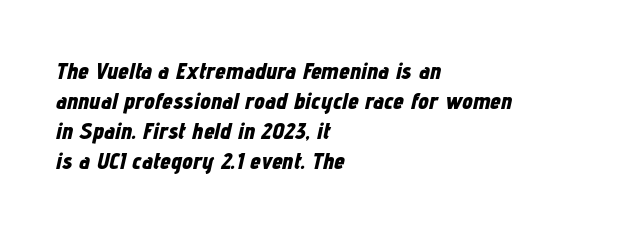
The image shows 24 px bold type, italic (leaning right); set left-aligned, normal line spacing (1.25x), normal letter spacing, not underlined.
